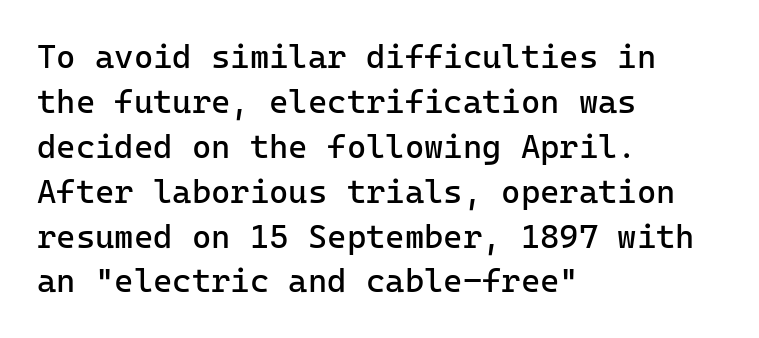
{"serif": "no", "italic": "no", "bold": "no", "weight": "regular", "width": "normal", "stroke_contrast": "low", "x_height": "medium", "monospaced": "yes", "underline": "no", "align": "left", "line_spacing": "normal", "line_spacing_ratio": 1.36, "letter_spacing": "normal", "letter_spacing_em": 0.0, "glyph_px": 33}
